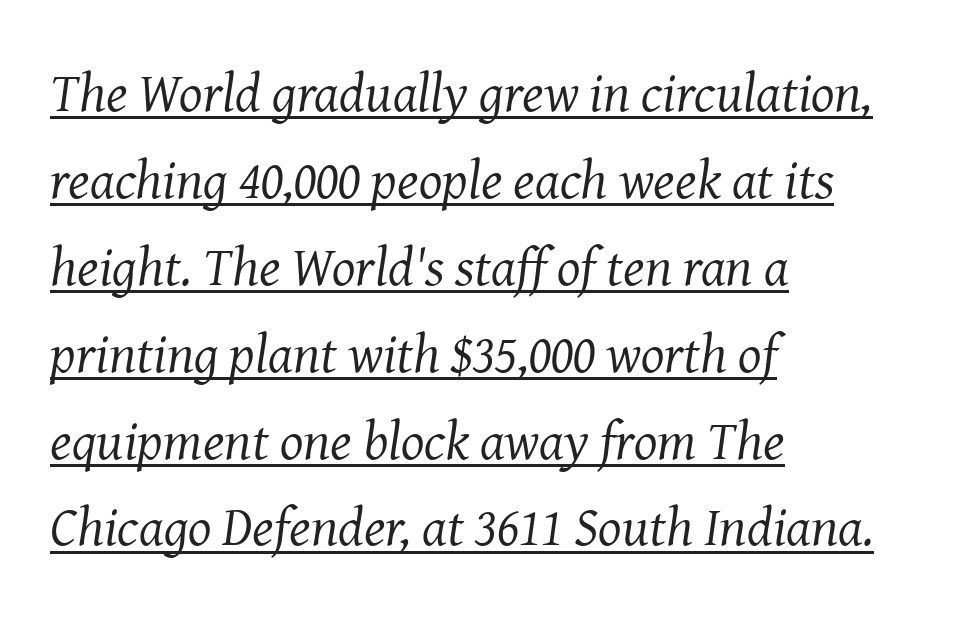
{"serif": "yes", "italic": "yes", "lean": "right", "slant_degrees": 8, "bold": "no", "weight": "regular", "width": "normal", "stroke_contrast": "medium", "x_height": "medium", "monospaced": "no", "underline": "yes", "align": "left", "line_spacing": "normal", "line_spacing_ratio": 1.58, "letter_spacing": "normal", "letter_spacing_em": 0.0, "glyph_px": 55}
